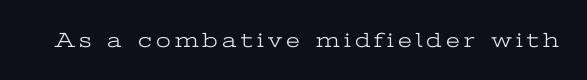
Q: Is the text bold? A: No.
Q: Is the text italic (slanted)? A: No, it is upright.
Q: Is the text underlined? A: No.
Q: Is the spacing between letters normal or unusually wide? A: Unusually wide.
